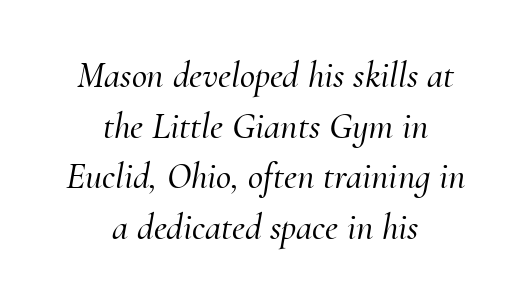
The area under the type is left untouched. Alignment: centered. Proportional: the letters do not fall into vertical columns. Vertically, the passage feels balanced, rows spaced as you'd expect. Caption: standard tracking, unaltered. The rendering applies a slant to the glyphs.
